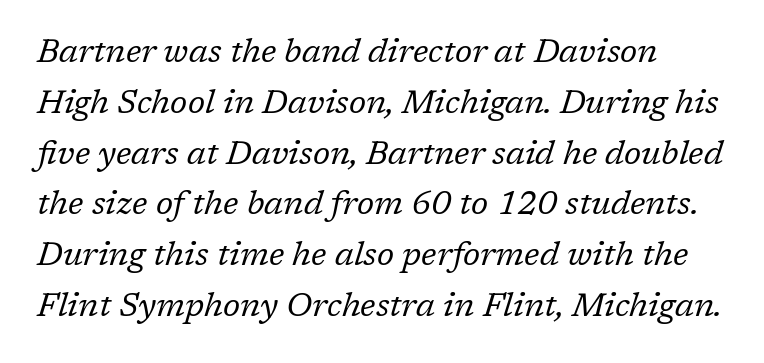
The image shows 33 px regular-weight serif type, italic (leaning right); set left-aligned, normal line spacing (1.54x), normal letter spacing, not underlined; low stroke contrast and a medium x-height.
